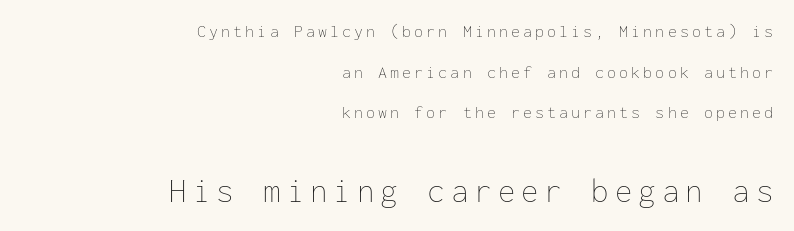
Note the uniform advance width — an 'i' takes as much space as an 'm'. Ascenders rise straight up at ninety degrees. Leading: increased. Compared with a typical body face, this is equally light or lighter still. The face used here appears at its bigger size in the lower chunk. All the whitespace from short lines collects on the left.
